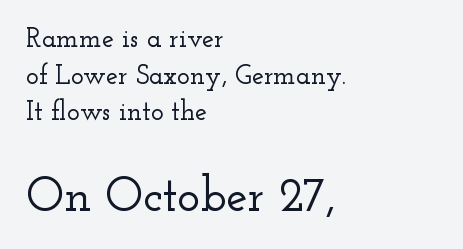
{"serif": "yes", "italic": "no", "width": "wide", "stroke_contrast": "low", "x_height": "small", "monospaced": "no", "underline": "no", "align": "left", "line_spacing": "normal", "line_spacing_ratio": 1.36, "letter_spacing": "normal", "letter_spacing_em": 0.0, "larger_block": "second", "size_ratio": 1.78, "glyph_px": 48}
